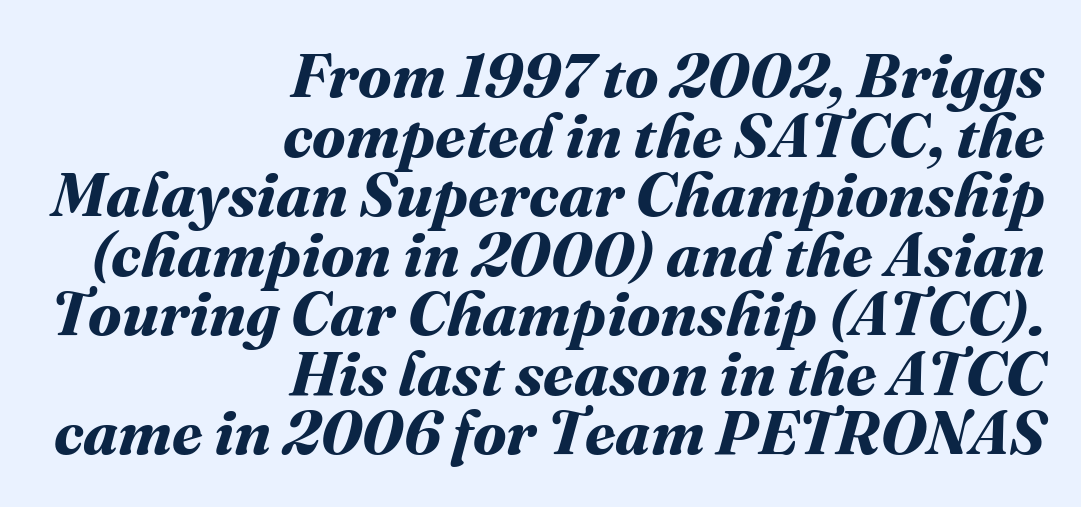
{"bold": "yes", "weight": "bold", "width": "normal", "stroke_contrast": "medium", "x_height": "medium", "monospaced": "no", "underline": "no", "align": "right", "line_spacing": "tight", "line_spacing_ratio": 0.96, "letter_spacing": "normal", "letter_spacing_em": 0.0, "glyph_px": 62}
